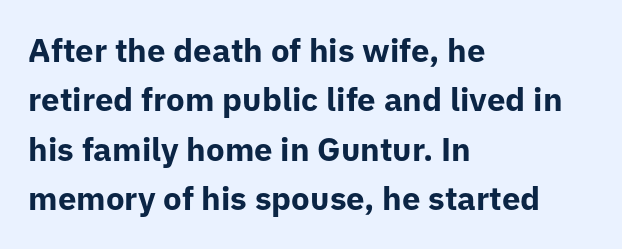
Q: Is the text bold? A: Yes.
Q: Is the text italic (slanted)? A: No, it is upright.
Q: Is the typeface a serif or a sans-serif typeface? A: Sans-serif.
Q: Is the text underlined? A: No.
Q: How is the paragraph aligned? A: Left-aligned.
Q: Is the spacing between letters normal or unusually wide? A: Normal.
Q: Is the spacing between lines tight, normal or loose? A: Normal.
Q: Width (condensed, normal, or wide)? A: Normal.
Q: Stroke contrast? A: Low.
Q: x-height? A: Medium.
Q: Monospaced? A: No.
